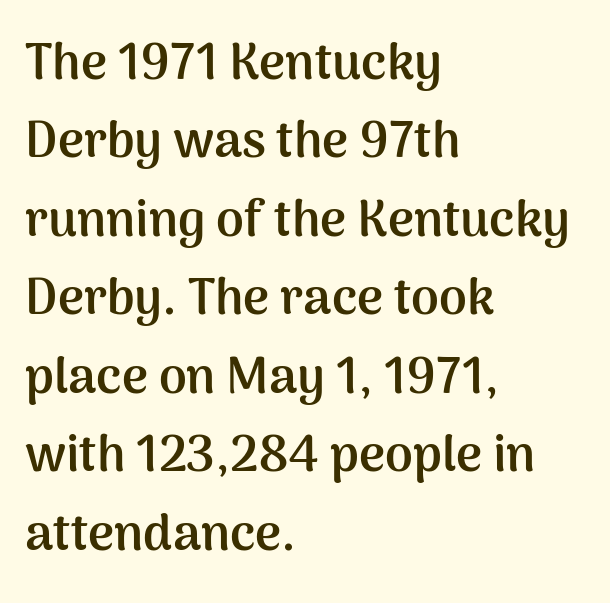
{"serif": "no", "italic": "no", "bold": "yes", "weight": "semibold", "width": "normal", "stroke_contrast": "medium", "x_height": "medium", "monospaced": "no", "underline": "no", "align": "left", "line_spacing": "normal", "line_spacing_ratio": 1.57, "letter_spacing": "normal", "letter_spacing_em": 0.0, "glyph_px": 50}
